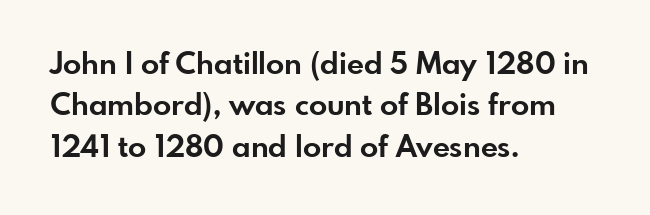
{"serif": "no", "italic": "no", "bold": "yes", "weight": "bold", "width": "normal", "stroke_contrast": "low", "x_height": "small", "monospaced": "no", "underline": "no", "align": "left", "line_spacing": "normal", "line_spacing_ratio": 1.38, "letter_spacing": "normal", "letter_spacing_em": 0.0, "glyph_px": 30}
